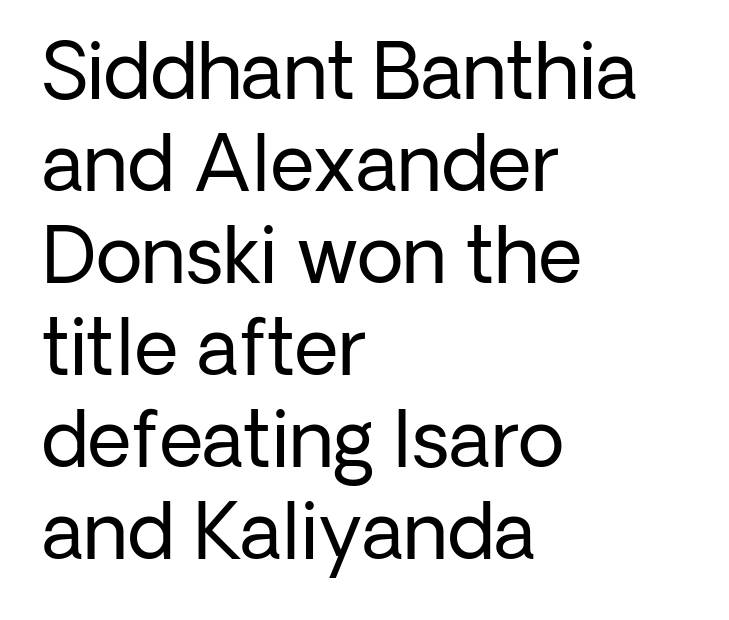
The image shows 76 px regular-weight sans-serif type, upright; set left-aligned, line spacing 1.21x, normal letter spacing, not underlined; low stroke contrast and a medium x-height.
